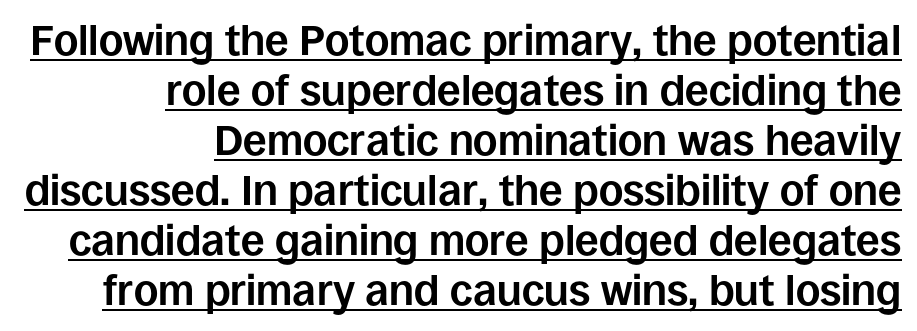
This sample is right-justified, so line beginnings fall wherever the words allow. Does the weight exceed regular? Yes, all the way to bold. Quick note: underline on. These lines are composed in type without serifs.
